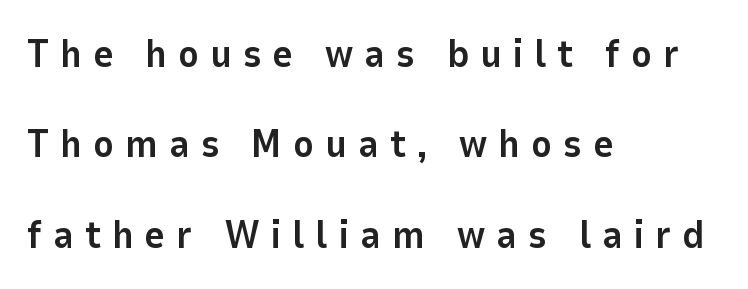
The image shows 39 px bold sans-serif type, upright; set left-aligned, loose line spacing (2.32x), unusually wide letter spacing (+0.28 em), not underlined; low stroke contrast and a medium x-height.
